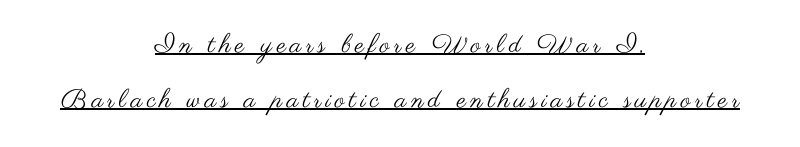
{"bold": "no", "underline": "yes", "align": "center", "line_spacing": "loose", "line_spacing_ratio": 2.1, "glyph_px": 26}
